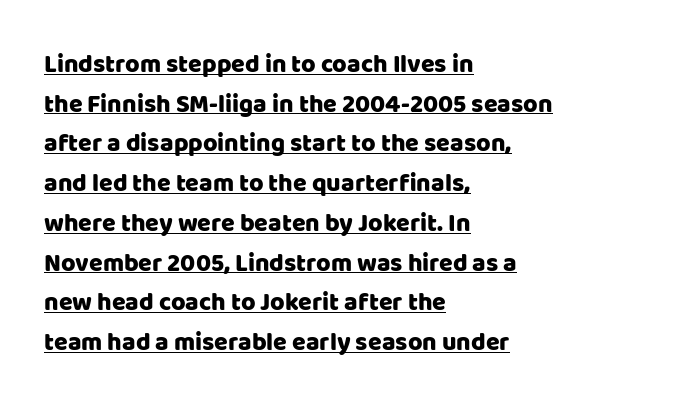
Q: Is the text italic (slanted)? A: No, it is upright.
Q: Is the text underlined? A: Yes.
Q: How is the paragraph aligned? A: Left-aligned.
Q: Is the spacing between letters normal or unusually wide? A: Normal.
Q: Is the spacing between lines tight, normal or loose? A: Normal.
